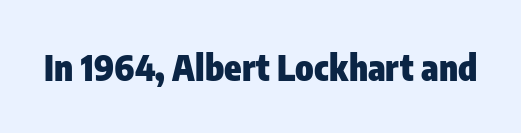
The image shows 35 px heavy, condensed sans-serif type, upright; set normal letter spacing, not underlined; low stroke contrast and a medium x-height.
